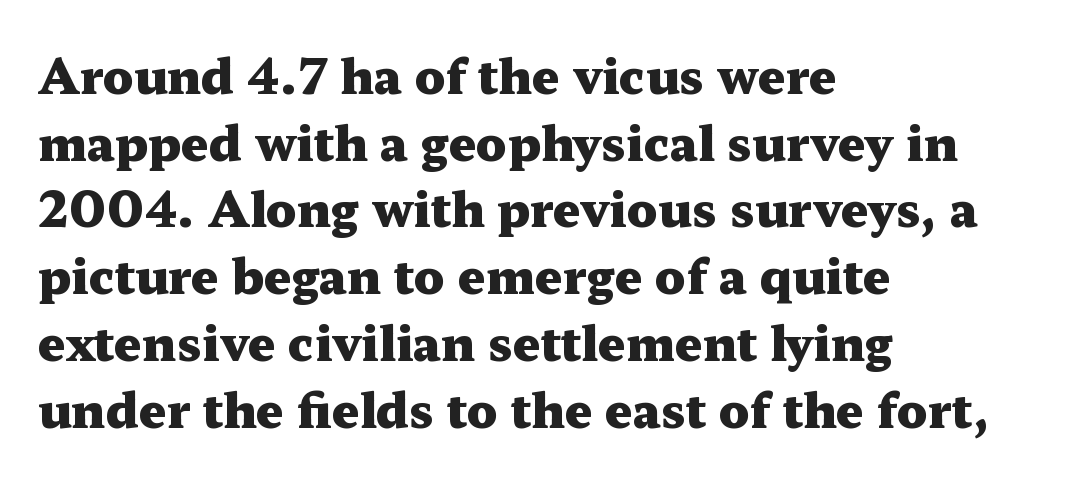
Q: Is the text bold? A: Yes.
Q: Is the text italic (slanted)? A: No, it is upright.
Q: Is the typeface a serif or a sans-serif typeface? A: Serif.
Q: Is the text underlined? A: No.
Q: How is the paragraph aligned? A: Left-aligned.
Q: Is the spacing between letters normal or unusually wide? A: Normal.
Q: Is the spacing between lines tight, normal or loose? A: Normal.
Q: Width (condensed, normal, or wide)? A: Wide.
Q: Stroke contrast? A: Medium.
Q: x-height? A: Medium.
Q: Monospaced? A: No.
